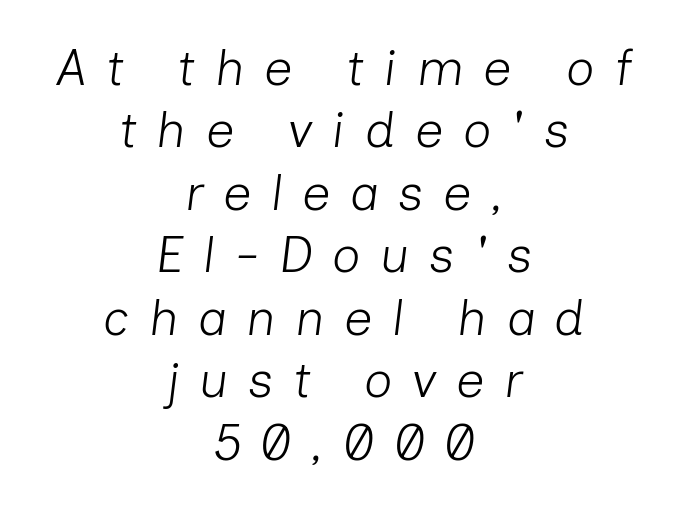
{"italic": "yes", "lean": "right", "slant_degrees": 7, "bold": "no", "weight": "light", "width": "normal", "stroke_contrast": "low", "x_height": "medium", "monospaced": "no", "underline": "no", "align": "center", "line_spacing": "normal", "line_spacing_ratio": 1.25, "letter_spacing": "wide", "letter_spacing_em": 0.39, "glyph_px": 50}
